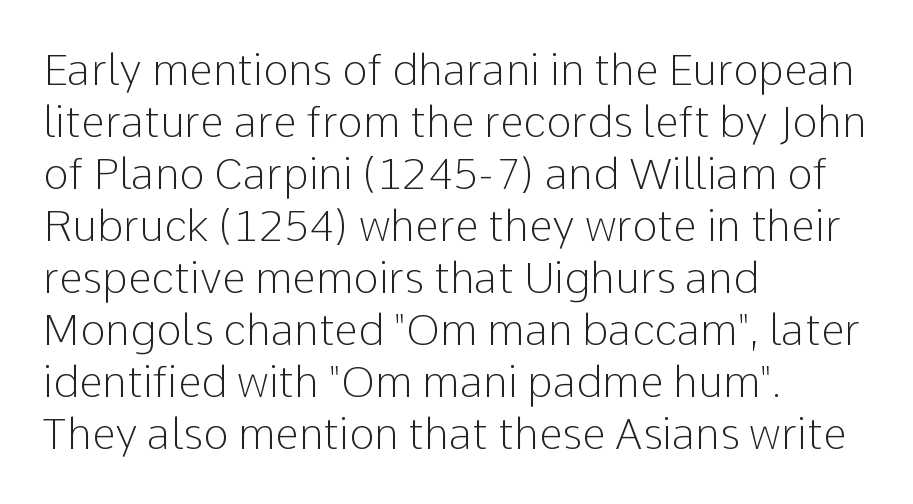
The image shows 43 px light sans-serif type, upright; set left-aligned, line spacing 1.21x, normal letter spacing, not underlined; low stroke contrast and a medium x-height.
